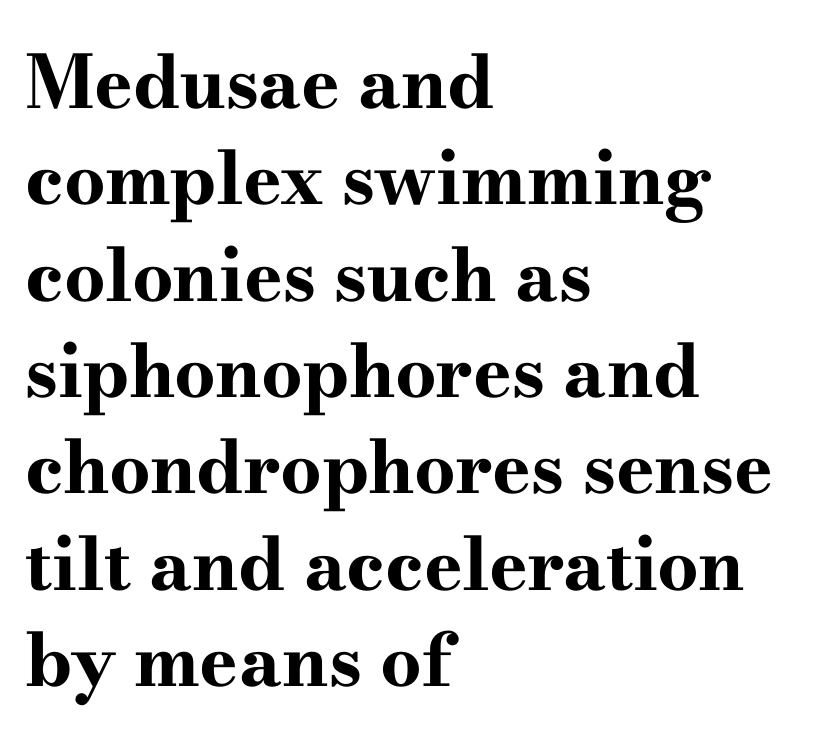
Observe the serifs anchoring each vertical stroke in this sample. Beneath every word, the page is bare. The passage shown stacks its lines at a standard gap. You could call the tracking neutral — neither tight nor loose.
